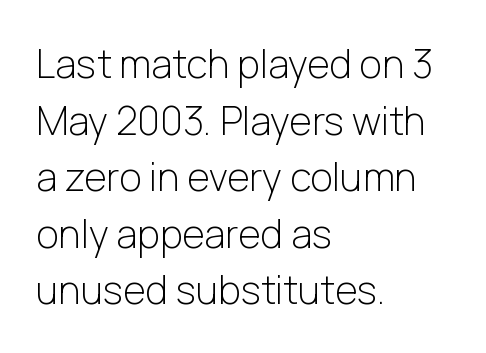
{"serif": "no", "italic": "no", "bold": "no", "weight": "light", "width": "normal", "stroke_contrast": "low", "x_height": "medium", "monospaced": "no", "underline": "no", "align": "left", "line_spacing": "normal", "line_spacing_ratio": 1.45, "letter_spacing": "normal", "letter_spacing_em": 0.0, "glyph_px": 39}
